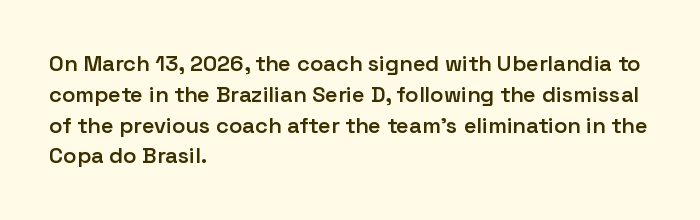
The image shows 22 px text type, upright; set left-aligned, normal line spacing (1.4x), normal letter spacing, not underlined.
